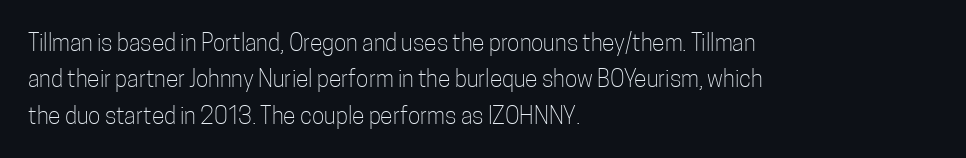
{"italic": "no", "bold": "no", "underline": "no", "align": "left", "line_spacing": "normal", "line_spacing_ratio": 1.58, "letter_spacing": "normal", "letter_spacing_em": 0.0, "glyph_px": 23}
